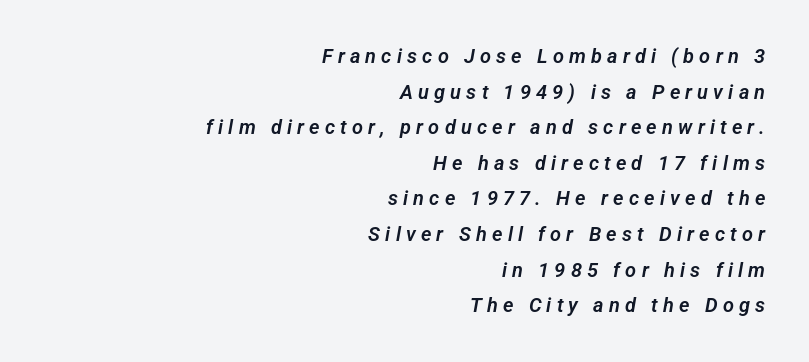
Q: Is the text underlined? A: No.
Q: How is the paragraph aligned? A: Right-aligned.
Q: Is the spacing between letters normal or unusually wide? A: Unusually wide.
